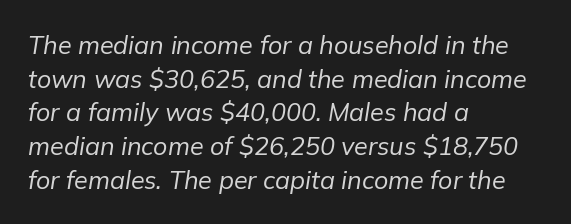
Unmarked baselines from the first word to the last. A typesetter would call this leading conventional body-copy spacing. Notice how the passage keeps a crisp vertical edge on the left only. This sample uses plain, unmodified letter spacing. The font is comparable to plain body text, perhaps lighter. Slanted lettering throughout.
